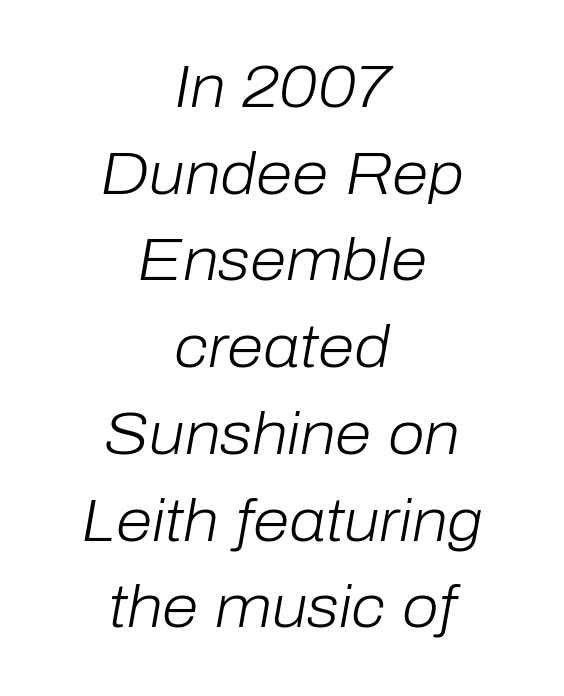
The image shows 59 px light type, italic (leaning right); set centered, normal line spacing (1.47x), normal letter spacing, not underlined; low stroke contrast and a medium x-height.
